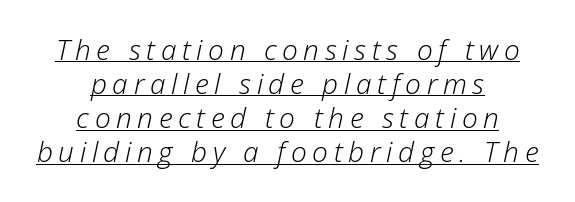
Q: Is the text bold? A: No.
Q: Is the text italic (slanted)? A: Yes, it leans right by about 12 degrees.
Q: Is the text underlined? A: Yes.
Q: How is the paragraph aligned? A: Centered.
Q: Is the spacing between letters normal or unusually wide? A: Unusually wide.
Q: Width (condensed, normal, or wide)? A: Normal.
Q: Stroke contrast? A: Low.
Q: x-height? A: Medium.
Q: Monospaced? A: No.
